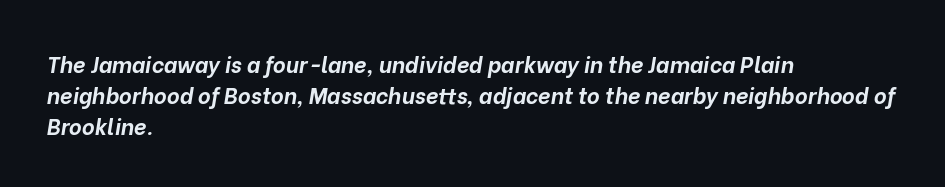
The image shows 22 px bold type, italic (leaning right); set left-aligned, normal line spacing (1.4x), normal letter spacing, not underlined.
